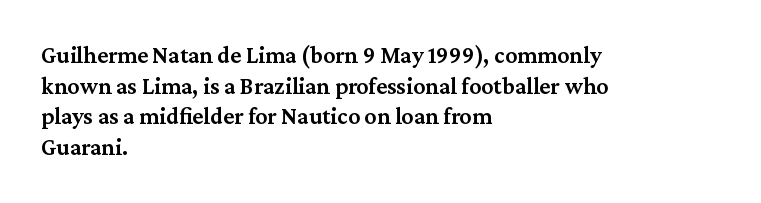
The image shows 24 px text type, upright; set left-aligned, normal line spacing (1.28x), normal letter spacing, not underlined.
